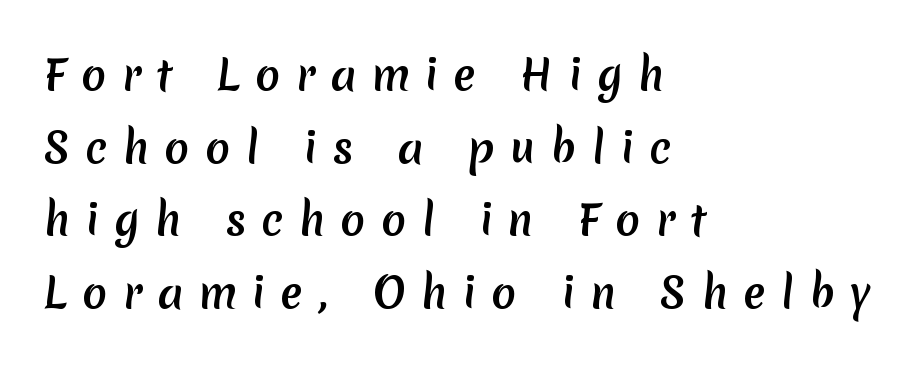
Q: Is the text bold? A: Yes.
Q: Is the typeface a serif or a sans-serif typeface? A: Sans-serif.
Q: Is the text underlined? A: No.
Q: How is the paragraph aligned? A: Left-aligned.
Q: Is the spacing between letters normal or unusually wide? A: Unusually wide.
Q: Width (condensed, normal, or wide)? A: Normal.
Q: Stroke contrast? A: Low.
Q: x-height? A: Medium.
Q: Monospaced? A: No.
